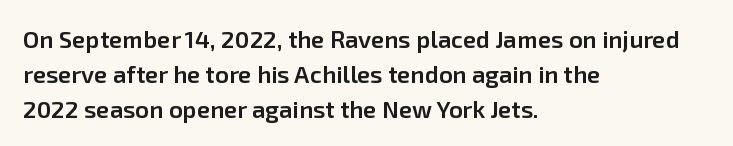
The image shows 24 px text type, upright; set left-aligned, normal line spacing (1.45x), normal letter spacing, not underlined.
